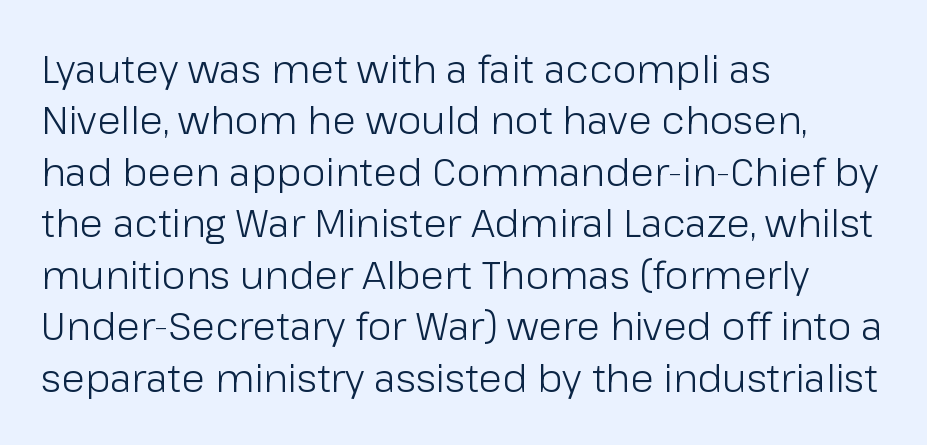
Weight: not bold — regular or lighter. Clear beneath every line of the passage. Regular leading. Layout note: lines flush left.
